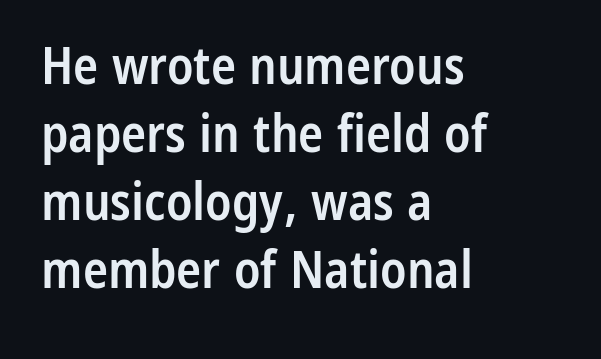
{"serif": "no", "italic": "no", "bold": "semi", "weight": "semibold", "width": "condensed", "stroke_contrast": "low", "x_height": "medium", "monospaced": "no", "underline": "no", "align": "left", "line_spacing": "normal", "line_spacing_ratio": 1.31, "letter_spacing": "normal", "letter_spacing_em": 0.0, "glyph_px": 52}
